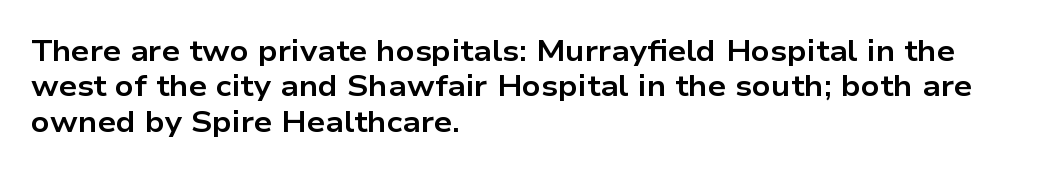
Do the letters lean? They stand straight. This is sans-serif lettering, the kind often seen on screens and signage. Observe the ordinary spacing: letters are neighbours, not strangers. This sample is left-justified, so line endings fall wherever the words run out. Strong, thick strokes mark this as bold type. Descender tails drop into unmarked territory.
